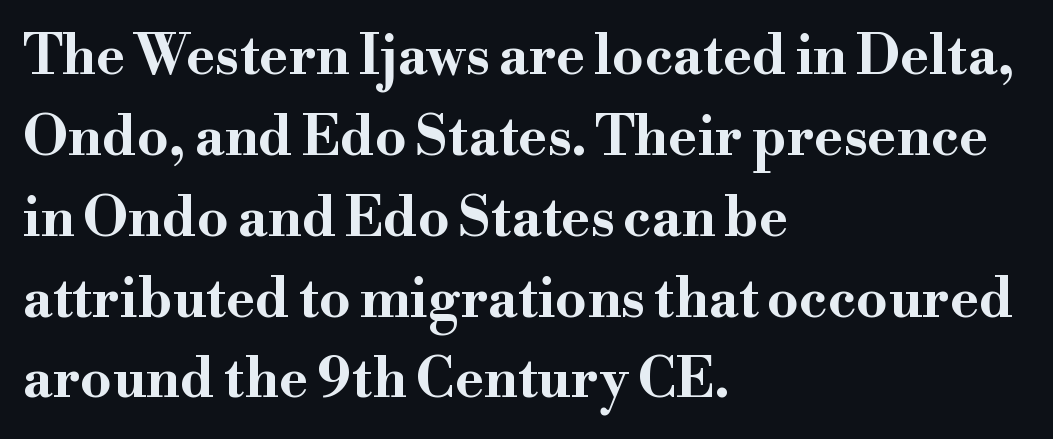
Q: Is the text bold? A: Yes.
Q: Is the text italic (slanted)? A: No, it is upright.
Q: Is the typeface a serif or a sans-serif typeface? A: Serif.
Q: Is the text underlined? A: No.
Q: How is the paragraph aligned? A: Left-aligned.
Q: Is the spacing between letters normal or unusually wide? A: Normal.
Q: Is the spacing between lines tight, normal or loose? A: Normal.
Q: Width (condensed, normal, or wide)? A: Wide.
Q: Stroke contrast? A: High.
Q: x-height? A: Small.
Q: Monospaced? A: No.
